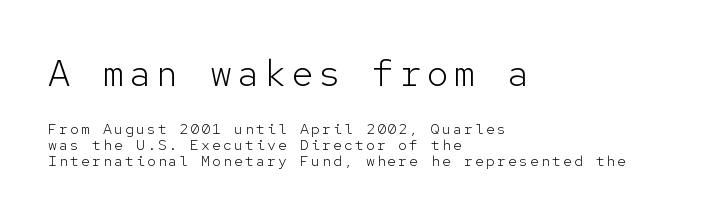
{"serif": "no", "italic": "no", "bold": "no", "weight": "light", "width": "normal", "stroke_contrast": "low", "x_height": "medium", "monospaced": "yes", "underline": "no", "align": "left", "line_spacing": "tight", "line_spacing_ratio": 1.08, "larger_block": "first", "size_ratio": 2.47, "glyph_px": 37}
